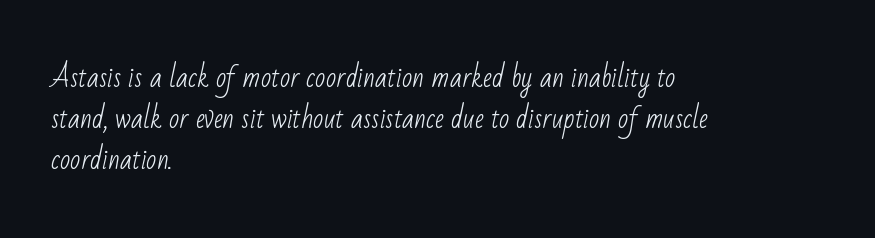
Nothing unusual about the tracking: characters are spaced as the font intends. The compositor pushed each line to the left boundary. Vertical stems look standard width or narrower in stroke. Rule under the text: the space is simply empty. Baseline-to-baseline distance is the conventional proportion of letter height.
